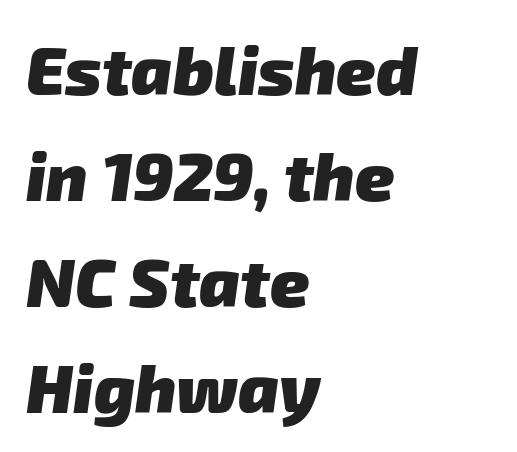
Whoever set this chose a conventional vertical rhythm. Standard letterfit; no display-style spreading of the glyphs. Font category for this specimen: sans-serif. Any mark beneath the type? The region is blank. Spacing verdict: proportional, widths tailored to each character. The rag falls on the right side of this text block.
